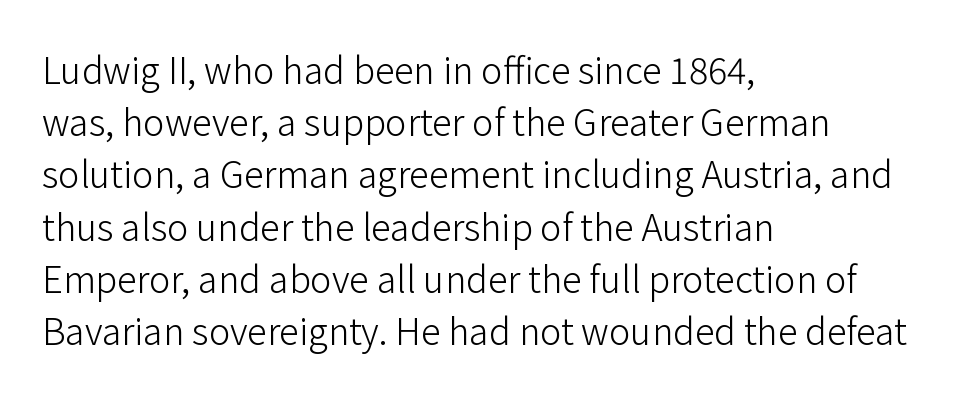
The image shows 36 px light sans-serif type, upright; set left-aligned, normal line spacing (1.45x), normal letter spacing, not underlined; low stroke contrast and a medium x-height.
